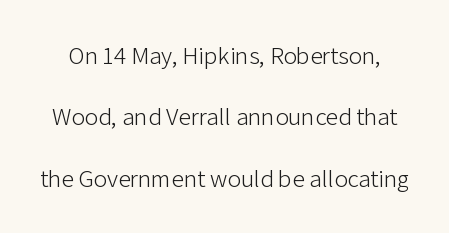
The image shows 25 px text type, upright; set loose line spacing (2.46x), normal letter spacing, not underlined.
